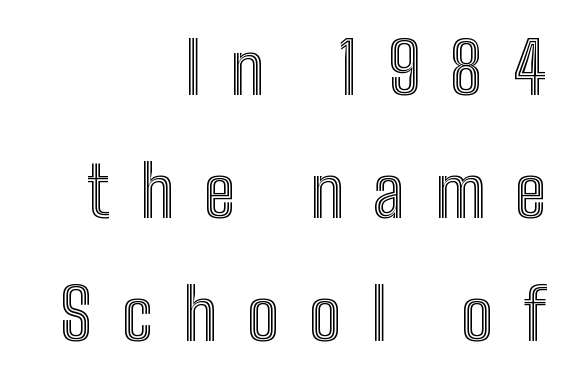
{"italic": "no", "width": "condensed", "x_height": "medium", "monospaced": "no", "underline": "no", "align": "right", "line_spacing_ratio": 1.73, "letter_spacing": "wide", "letter_spacing_em": 0.42, "glyph_px": 71}
